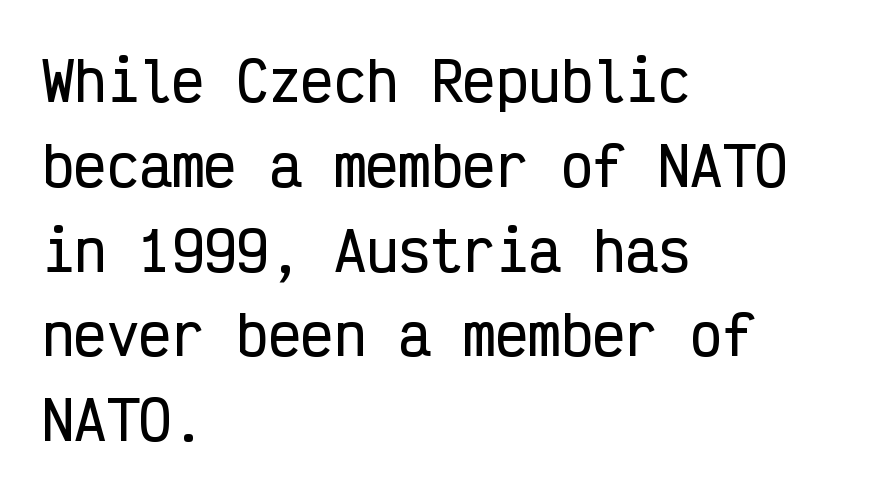
{"serif": "no", "italic": "no", "width": "condensed", "stroke_contrast": "low", "x_height": "medium", "monospaced": "yes", "underline": "no", "align": "left", "line_spacing": "normal", "line_spacing_ratio": 1.57, "letter_spacing": "normal", "letter_spacing_em": 0.0, "glyph_px": 54}
